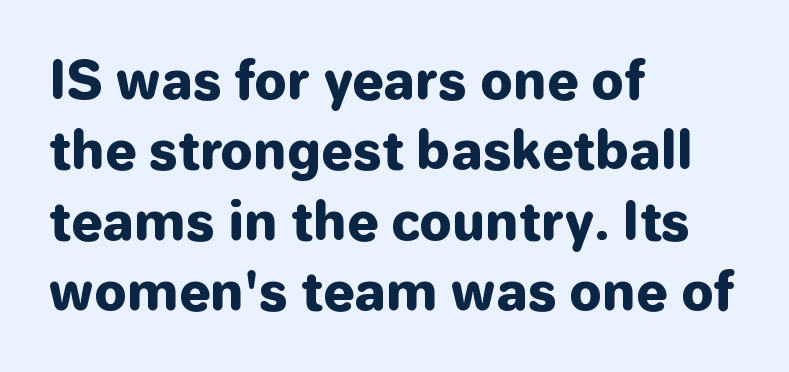
Letterform terminals end flat and unadorned throughout the passage. Looks like regular typesetting: each glyph gets only the width it needs. Letter spacing: default. Horizontal bands of white between lines are of average thickness. The letters are bold, with thick, heavy strokes. The specimen reads as upright at a glance.
